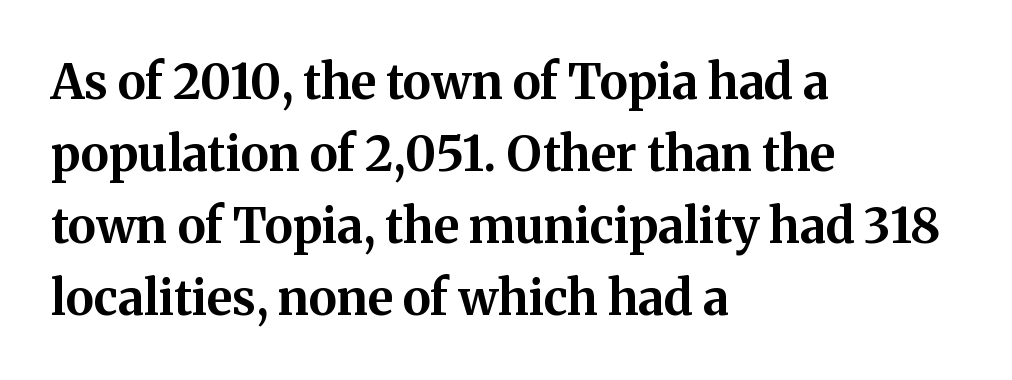
The image shows 48 px bold serif type, upright; set left-aligned, normal line spacing (1.5x), normal letter spacing, not underlined; medium stroke contrast and a medium x-height.
